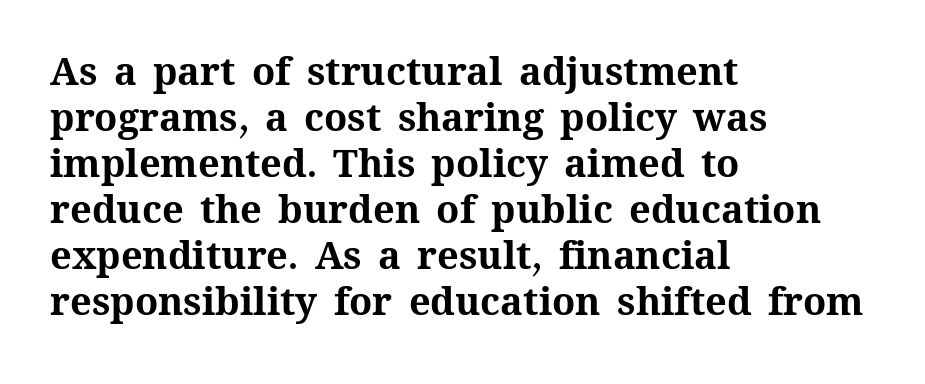
You'd pick this weight for a headline — it's a proper bold. Default kerning and tracking; the words read as compact shapes. Ascenders rise straight up at ninety degrees. The string is rendered with underlining switched off.
